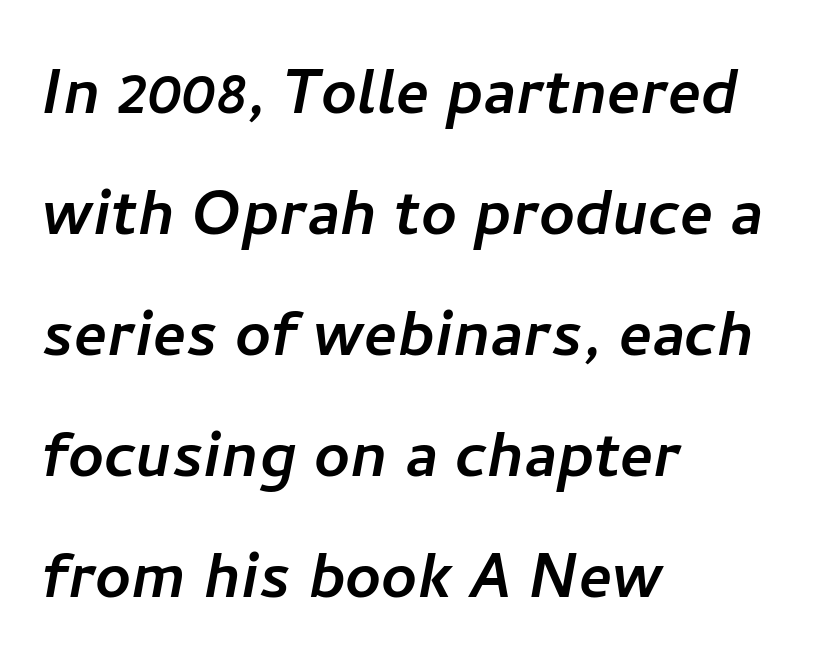
The image shows 78 px sans-serif type; set left-aligned, normal line spacing (1.55x), normal letter spacing, not underlined; low stroke contrast and a medium x-height.
